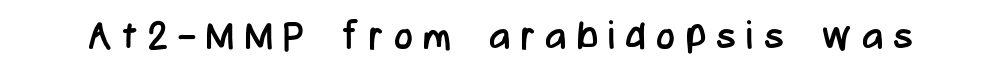
Looks like regular typesetting: each glyph gets only the width it needs. Glance below the letters and you will spot only blank space. Caption: face not bold, strokes unweighted. Display-style spreading of the glyphs; the letterfit is very open.
